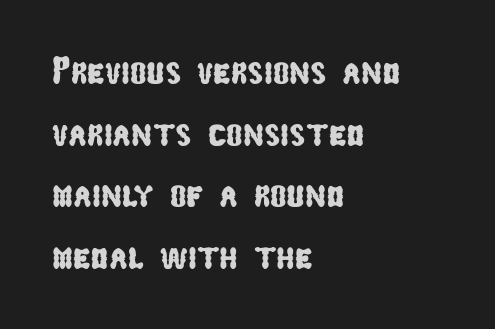
The image shows 39 px condensed sans-serif type; set left-aligned, normal line spacing (1.58x), normal letter spacing, not underlined; low stroke contrast and a medium x-height.
